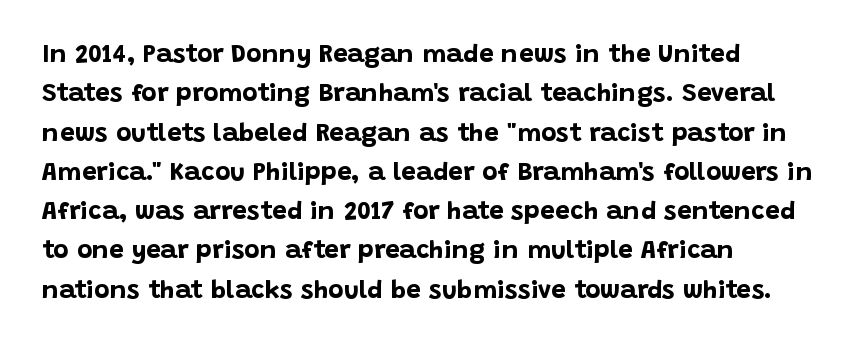
The image shows 26 px bold type, upright; set left-aligned, normal line spacing (1.51x), normal letter spacing, not underlined.
